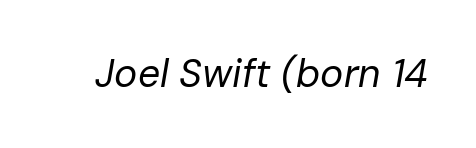
The specimen reads as italic at a glance. Spacing verdict: proportional, widths tailored to each character. Counters stay open thanks to moderate or lighter strokes. Nobody drew a line under any word here. These lines keep a tight, regular rhythm from letter to letter.
